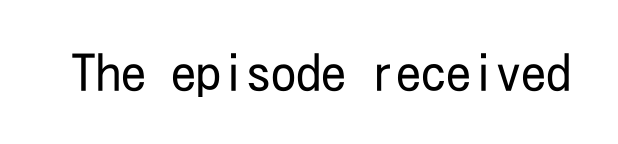
The image shows 50 px regular-weight, condensed sans-serif type, upright; set normal letter spacing, not underlined; low stroke contrast and a medium x-height.
